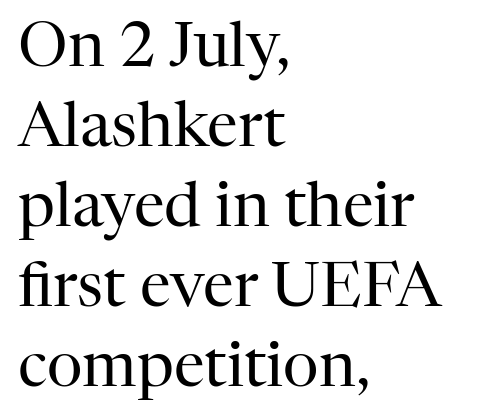
Q: Is the text bold? A: No.
Q: Is the text italic (slanted)? A: No, it is upright.
Q: Is the typeface a serif or a sans-serif typeface? A: Serif.
Q: Is the text underlined? A: No.
Q: How is the paragraph aligned? A: Left-aligned.
Q: Is the spacing between letters normal or unusually wide? A: Normal.
Q: Is the spacing between lines tight, normal or loose? A: Normal.
Q: Width (condensed, normal, or wide)? A: Normal.
Q: Stroke contrast? A: High.
Q: x-height? A: Medium.
Q: Monospaced? A: No.
